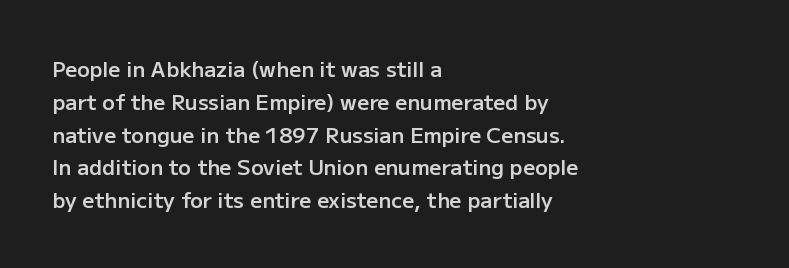
{"italic": "no", "bold": "semi", "underline": "no", "align": "left", "line_spacing": "normal", "line_spacing_ratio": 1.56, "letter_spacing": "normal", "letter_spacing_em": 0.0, "glyph_px": 21}
